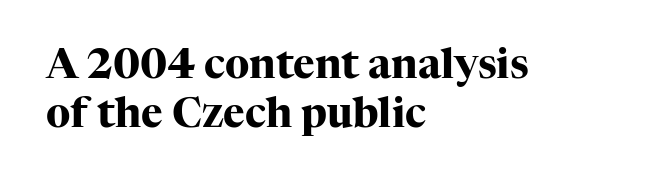
{"serif": "yes", "italic": "no", "bold": "yes", "weight": "heavy", "width": "normal", "stroke_contrast": "high", "x_height": "medium", "monospaced": "no", "underline": "no", "align": "left", "line_spacing_ratio": 1.2, "letter_spacing": "normal", "letter_spacing_em": 0.0, "glyph_px": 41}
